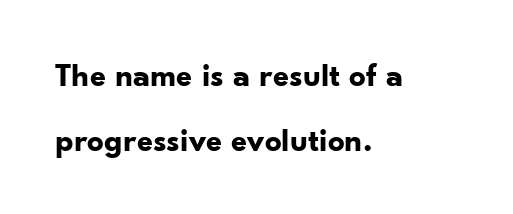
Q: Is the text bold? A: Yes.
Q: Is the text italic (slanted)? A: No, it is upright.
Q: Is the typeface a serif or a sans-serif typeface? A: Sans-serif.
Q: Is the text underlined? A: No.
Q: How is the paragraph aligned? A: Left-aligned.
Q: Is the spacing between letters normal or unusually wide? A: Normal.
Q: Is the spacing between lines tight, normal or loose? A: Loose.
Q: Width (condensed, normal, or wide)? A: Normal.
Q: Stroke contrast? A: Low.
Q: x-height? A: Small.
Q: Monospaced? A: No.
